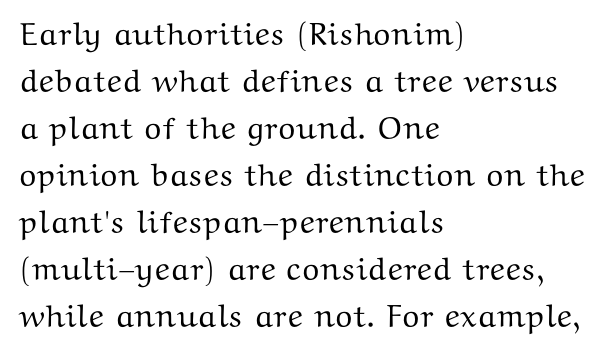
The image shows 32 px wide serif type, upright; set left-aligned, normal line spacing (1.47x), normal letter spacing, not underlined; medium stroke contrast and a medium x-height.
